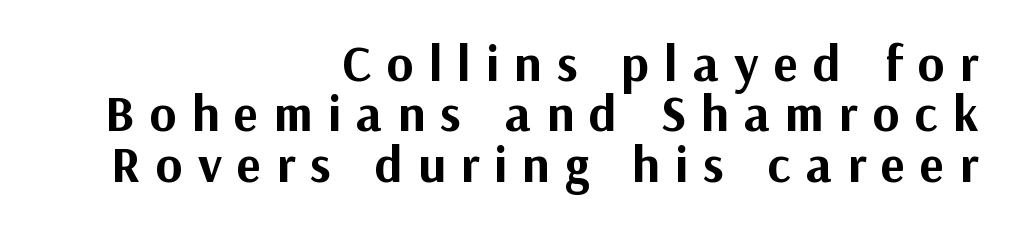
Q: Is the text bold? A: Yes.
Q: Is the text italic (slanted)? A: No, it is upright.
Q: Is the typeface a serif or a sans-serif typeface? A: Sans-serif.
Q: Is the text underlined? A: No.
Q: How is the paragraph aligned? A: Right-aligned.
Q: Is the spacing between letters normal or unusually wide? A: Unusually wide.
Q: Is the spacing between lines tight, normal or loose? A: Tight.
Q: Width (condensed, normal, or wide)? A: Normal.
Q: Stroke contrast? A: Medium.
Q: x-height? A: Medium.
Q: Monospaced? A: No.
